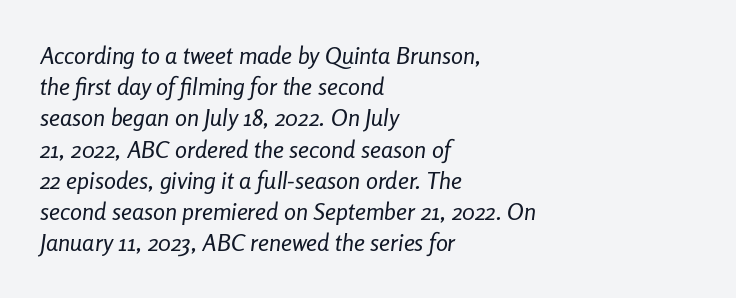
The image shows 24 px text type, italic (leaning right); set left-aligned, normal line spacing (1.3x), normal letter spacing, not underlined.
